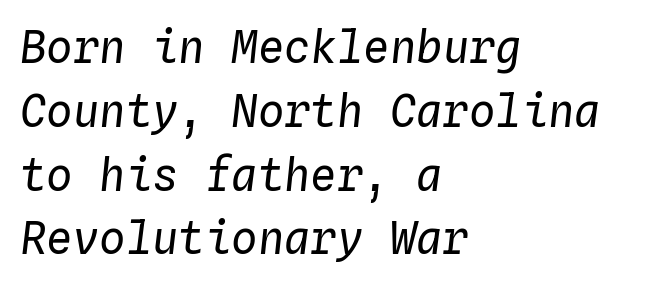
Successive baselines arrive at the customary interval. The typography opts for an oblique posture over an upright one. Note the uniform advance width — an 'i' takes as much space as an 'm'. Every row of glyphs begins at an identical x-position on the left. The weight would be labelled regular, book, light, or lighter still. Standard letterfit; no display-style spreading of the glyphs.
